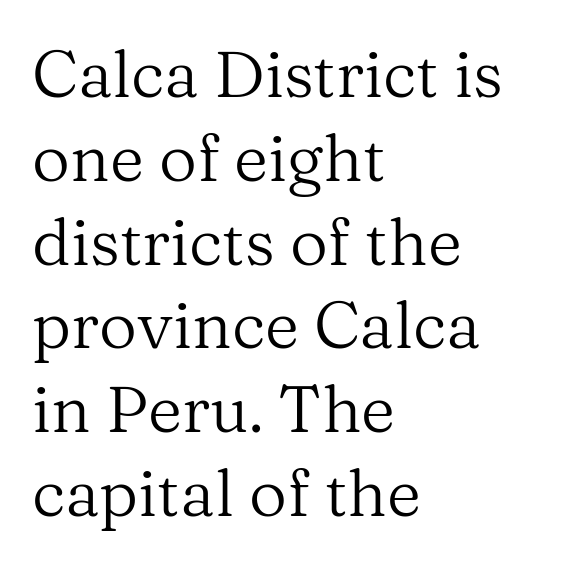
Q: Is the text bold? A: No.
Q: Is the text italic (slanted)? A: No, it is upright.
Q: Is the typeface a serif or a sans-serif typeface? A: Serif.
Q: Is the text underlined? A: No.
Q: How is the paragraph aligned? A: Left-aligned.
Q: Is the spacing between letters normal or unusually wide? A: Normal.
Q: Is the spacing between lines tight, normal or loose? A: Normal.
Q: Width (condensed, normal, or wide)? A: Normal.
Q: Stroke contrast? A: Medium.
Q: x-height? A: Medium.
Q: Monospaced? A: No.
